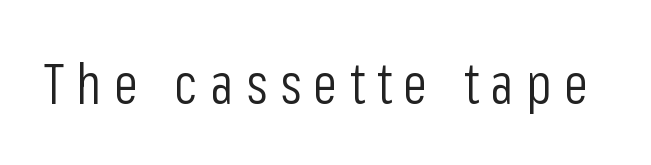
The rendering shows plain stroke endings on the letterforms — a sans-serif design. The rendering uses natural spacing where letterforms have individual widths. The letters stand straight up with perfectly vertical stems. Students, note that the glyphs here are deliberately spaced far apart. Underlining? Definitely not there.
